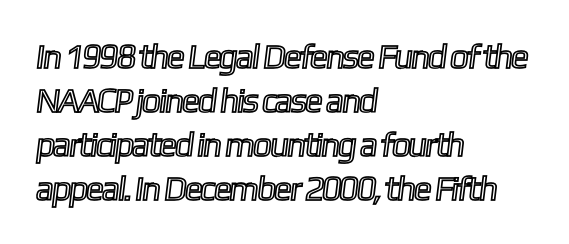
Caption: multi-line text, flush left, ragged right. This block has exactly the height ordinary leading produces. The rendering uses natural spacing where letterforms have individual widths. The passage shown is not underscored anywhere. Students, note that the glyphs here touch the page at normal intervals.
